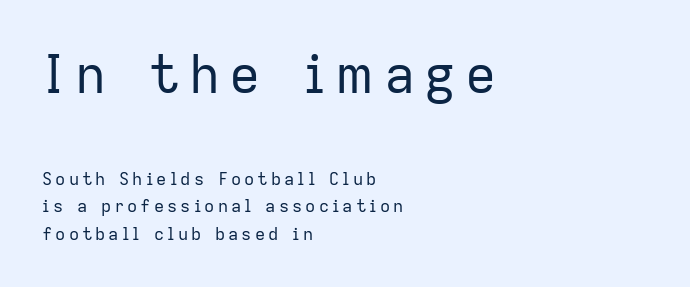
{"serif": "no", "italic": "no", "bold": "no", "weight": "regular", "width": "normal", "stroke_contrast": "low", "x_height": "medium", "monospaced": "no", "underline": "no", "align": "left", "line_spacing": "normal", "line_spacing_ratio": 1.62, "larger_block": "first", "size_ratio": 3.06, "glyph_px": 52}
